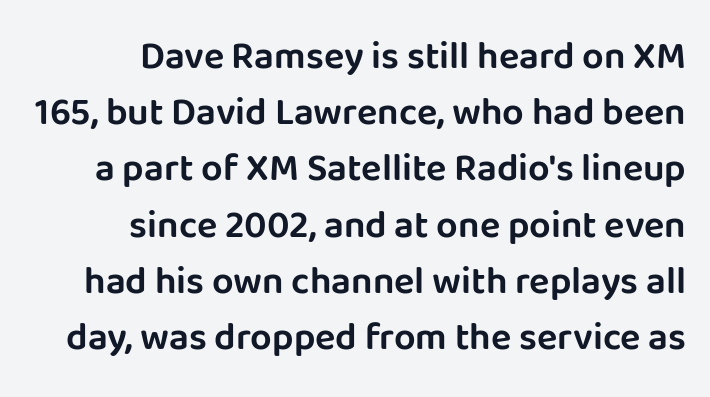
The image shows 38 px sans-serif type, upright; set right-aligned, normal line spacing (1.48x), normal letter spacing, not underlined; low stroke contrast and a large x-height.
